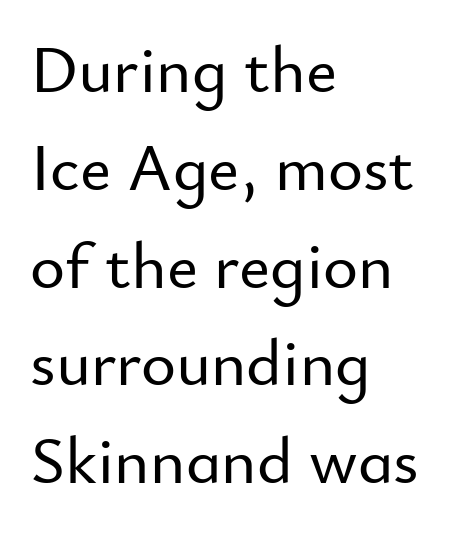
Italic? Not at all — the glyphs are vertical. The face used here is a sans, in the tradition of grotesques and geometrics. Descenders hang freely into open space. The face used here is proportionally spaced, like ordinary book or web type.
